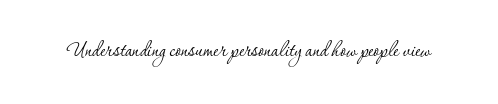
{"bold": "no", "underline": "no", "letter_spacing": "normal", "letter_spacing_em": 0.0, "glyph_px": 26}
